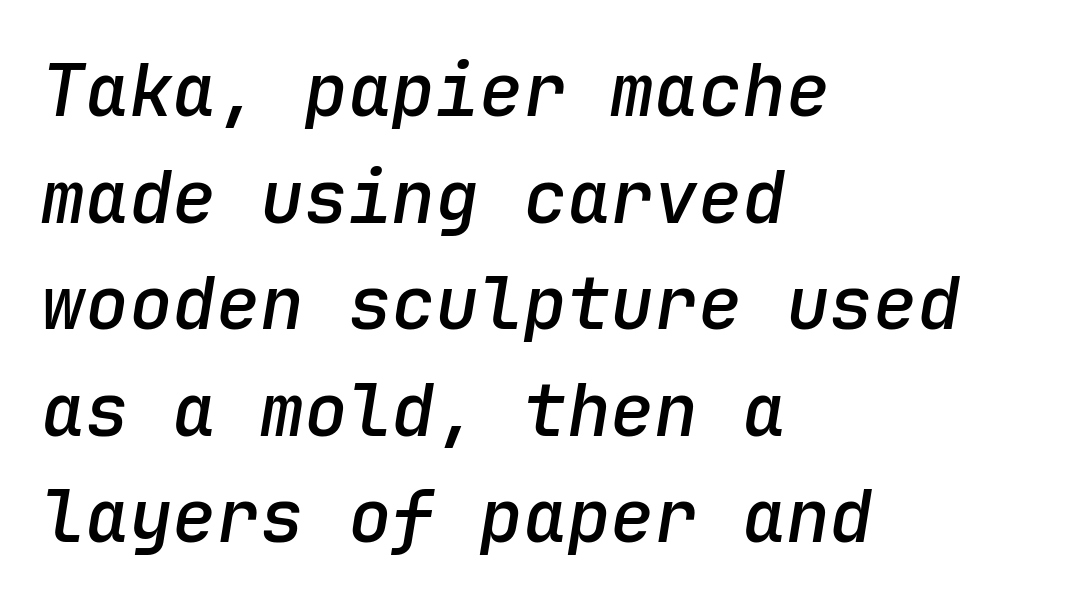
This sample keeps an unexceptional amount of space between lines. Here the designer chose a console-style face with uniform glyph widths. This is the in-between weight designers call semibold or demi. The string is rendered with underlining switched off. This sample is left-justified, so line endings fall wherever the words run out. Honestly, the letter spacing is just normal — you wouldn't notice it.
